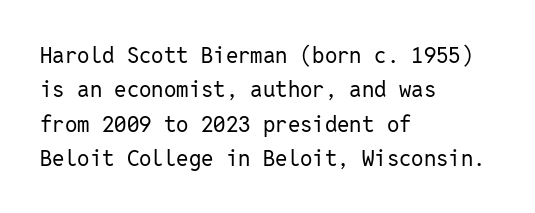
The specimen reads as upright at a glance. Is the stroke heavy? The answer is a plain regular-or-lighter. Clear beneath every line of the passage. Notice how descenders clear the ascenders below comfortably — that's standard leading.
